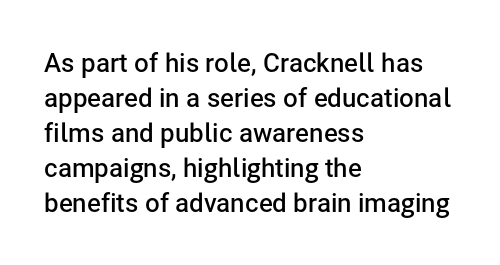
Q: Is the text bold? A: Semi-bold.
Q: Is the text italic (slanted)? A: No, it is upright.
Q: Is the text underlined? A: No.
Q: How is the paragraph aligned? A: Left-aligned.
Q: Is the spacing between letters normal or unusually wide? A: Normal.
Q: Is the spacing between lines tight, normal or loose? A: Normal.
